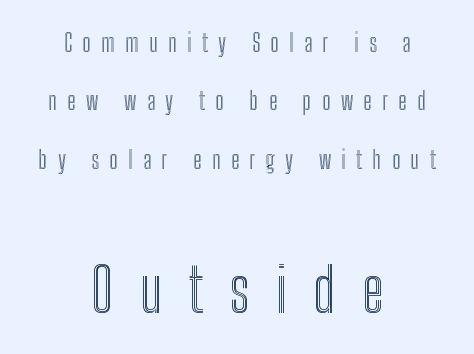
The image shows 61 px condensed type, upright; set centered, loose line spacing (2.43x), unusually wide letter spacing (+0.43 em), not underlined; the second (bottom) block is 2.54x larger; a medium x-height.
